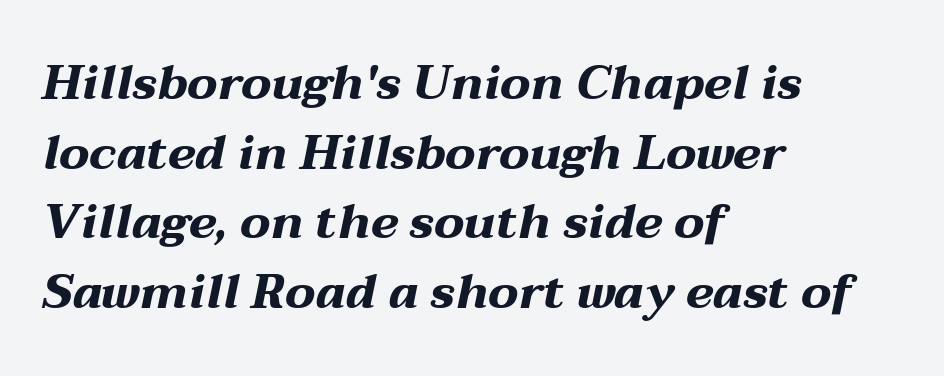
Q: Is the text bold? A: Yes.
Q: Is the text italic (slanted)? A: Yes, it leans right by about 12 degrees.
Q: Is the text underlined? A: No.
Q: How is the paragraph aligned? A: Left-aligned.
Q: Is the spacing between letters normal or unusually wide? A: Normal.
Q: Is the spacing between lines tight, normal or loose? A: Normal.
Q: Width (condensed, normal, or wide)? A: Wide.
Q: Stroke contrast? A: Medium.
Q: x-height? A: Medium.
Q: Monospaced? A: No.
